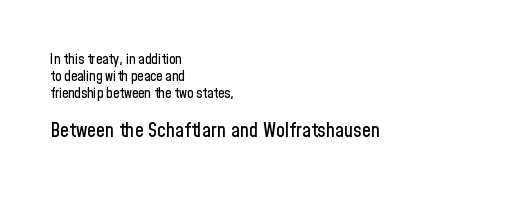
{"italic": "no", "underline": "no", "align": "left", "line_spacing_ratio": 1.22, "letter_spacing": "normal", "letter_spacing_em": 0.0, "larger_block": "second", "size_ratio": 1.43, "glyph_px": 20}
